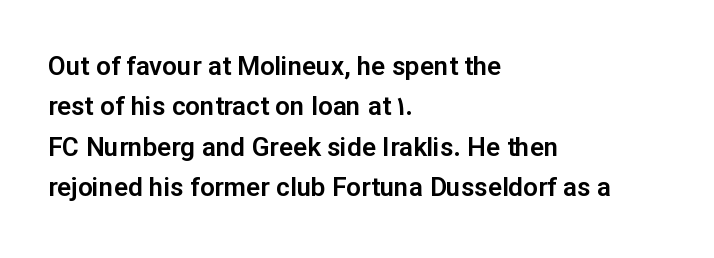
The image shows 26 px text type, upright; set left-aligned, normal line spacing (1.55x), normal letter spacing, not underlined.
